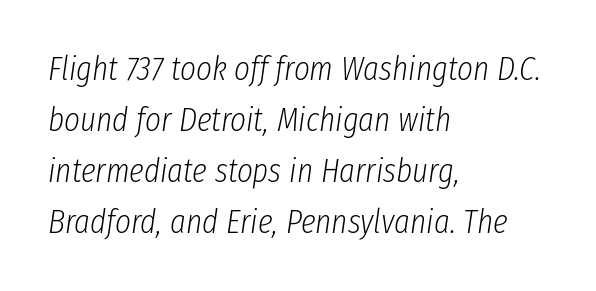
{"italic": "yes", "lean": "right", "slant_degrees": 8, "bold": "no", "weight": "light", "width": "condensed", "stroke_contrast": "low", "x_height": "medium", "monospaced": "no", "underline": "no", "align": "left", "line_spacing": "normal", "line_spacing_ratio": 1.5, "letter_spacing": "normal", "letter_spacing_em": 0.0, "glyph_px": 34}
